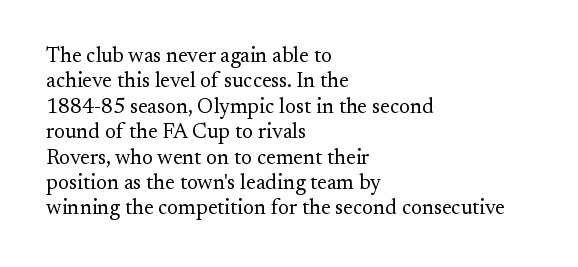
{"italic": "no", "bold": "no", "underline": "no", "align": "left", "line_spacing_ratio": 1.21, "letter_spacing": "normal", "letter_spacing_em": 0.0, "glyph_px": 21}
